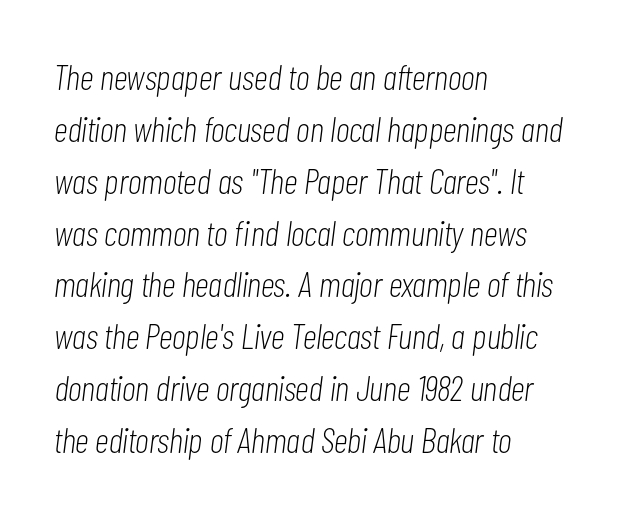
{"italic": "yes", "lean": "right", "slant_degrees": 7, "bold": "no", "weight": "light", "width": "condensed", "stroke_contrast": "low", "x_height": "medium", "monospaced": "no", "underline": "no", "align": "left", "line_spacing": "normal", "line_spacing_ratio": 1.44, "letter_spacing": "normal", "letter_spacing_em": 0.0, "glyph_px": 36}
